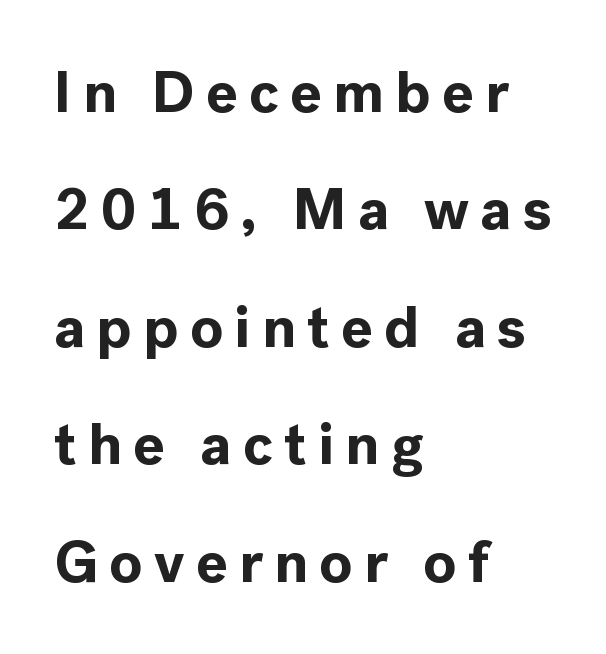
{"serif": "no", "italic": "no", "bold": "yes", "weight": "bold", "width": "normal", "x_height": "medium", "monospaced": "no", "underline": "no", "align": "left", "line_spacing": "loose", "line_spacing_ratio": 1.99, "glyph_px": 59}
